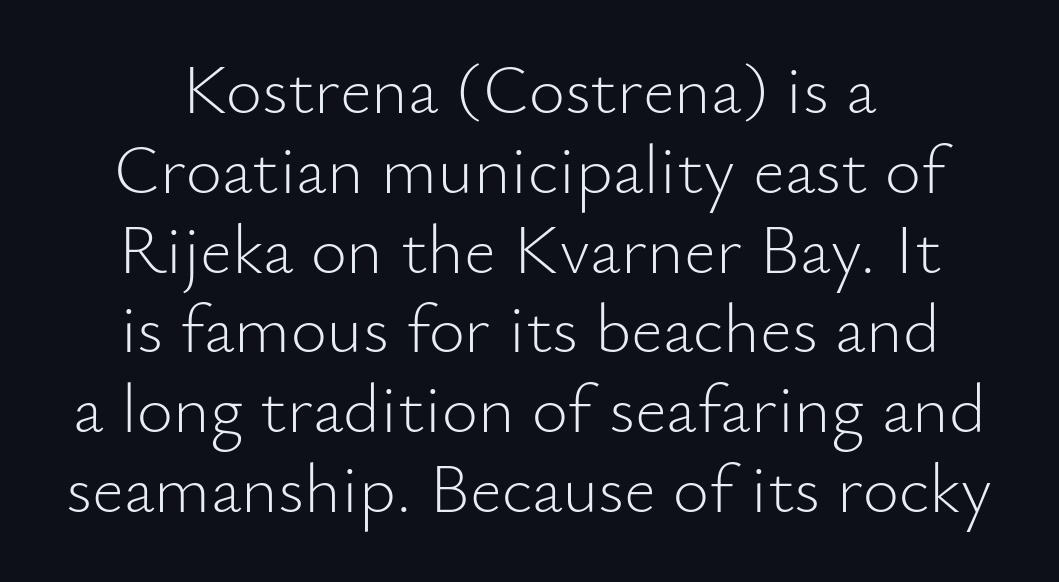
The image shows 70 px light sans-serif type, upright; set tight line spacing (1.14x), normal letter spacing, not underlined; low stroke contrast and a small x-height.
